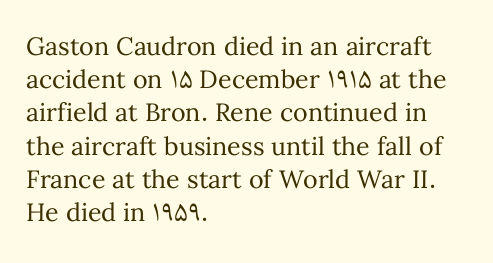
Q: Is the text bold? A: No.
Q: Is the text italic (slanted)? A: No, it is upright.
Q: Is the text underlined? A: No.
Q: How is the paragraph aligned? A: Left-aligned.
Q: Is the spacing between letters normal or unusually wide? A: Normal.
Q: Is the spacing between lines tight, normal or loose? A: Normal.
